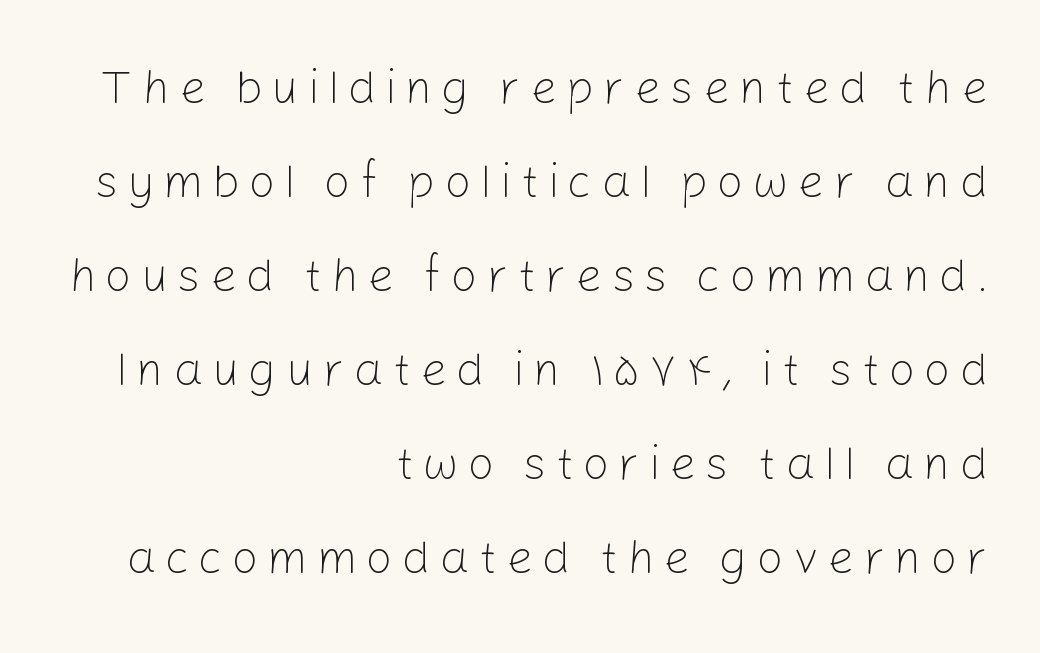
The image shows 47 px light sans-serif type, upright; set right-aligned, loose line spacing (2.0x), not underlined; low stroke contrast and a medium x-height.
